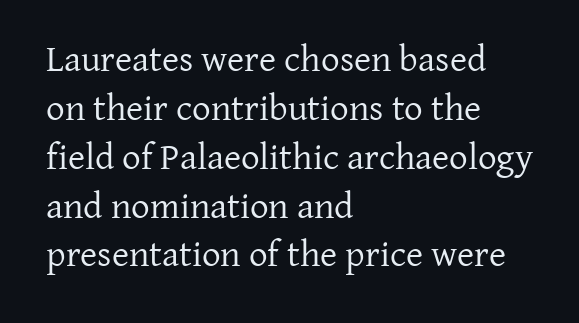
Q: Is the text bold? A: No.
Q: Is the text italic (slanted)? A: No, it is upright.
Q: Is the typeface a serif or a sans-serif typeface? A: Serif.
Q: Is the text underlined? A: No.
Q: How is the paragraph aligned? A: Left-aligned.
Q: Is the spacing between letters normal or unusually wide? A: Normal.
Q: Is the spacing between lines tight, normal or loose? A: Normal.
Q: Width (condensed, normal, or wide)? A: Normal.
Q: Stroke contrast? A: Low.
Q: x-height? A: Medium.
Q: Monospaced? A: No.
